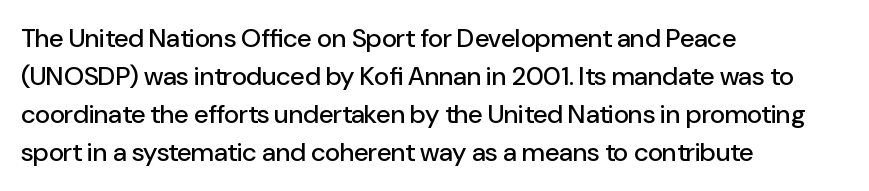
{"italic": "no", "underline": "no", "align": "left", "line_spacing": "normal", "line_spacing_ratio": 1.46, "letter_spacing": "normal", "letter_spacing_em": 0.0, "glyph_px": 26}
